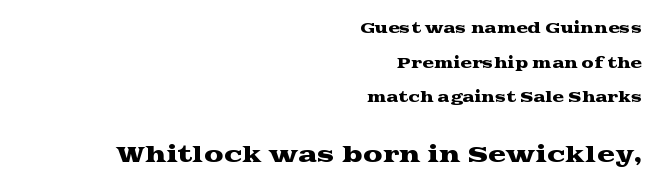
Q: Is the text italic (slanted)? A: No, it is upright.
Q: Is the text underlined? A: No.
Q: How is the paragraph aligned? A: Right-aligned.
Q: Is the spacing between letters normal or unusually wide? A: Normal.
Q: Is the spacing between lines tight, normal or loose? A: Loose.
Q: Which block of text is set in a larger size, the first (top) or the second (bottom)? A: The second (bottom) one.
